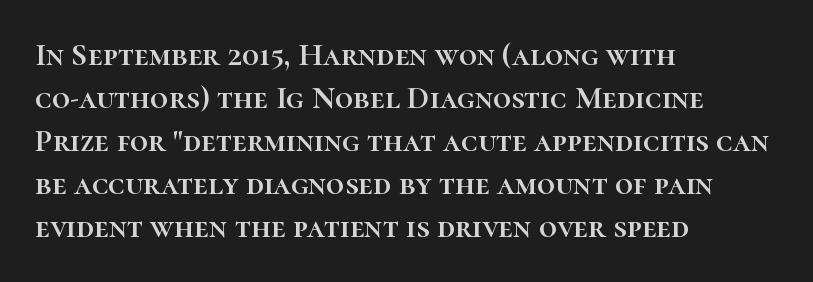
This rendering features lettering with no underline. The block of text has a typical density, with ordinary space between rows. Horizontally, the lines are justified to the leading edge only. Every stem runs plumb, perpendicular to the baseline. Caption: standard tracking, unaltered.
